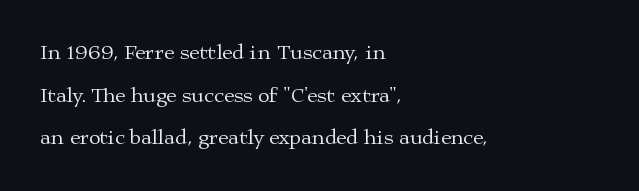
Reading down the column, the eye jumps a long way to each next line. Leftover space on each line is placed entirely after the last word. Check under the words: just untouched page. Stems and bowls with no extra thickness — not bold. Spacing between characters is what you'd get straight out of the box.
